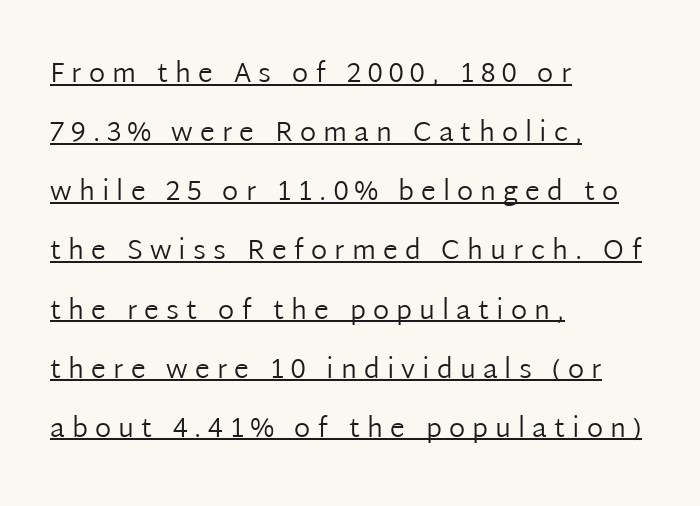
Q: Is the text bold? A: No.
Q: Is the text italic (slanted)? A: No, it is upright.
Q: Is the text underlined? A: Yes.
Q: How is the paragraph aligned? A: Left-aligned.
Q: Is the spacing between letters normal or unusually wide? A: Unusually wide.
Q: Is the spacing between lines tight, normal or loose? A: Loose.
